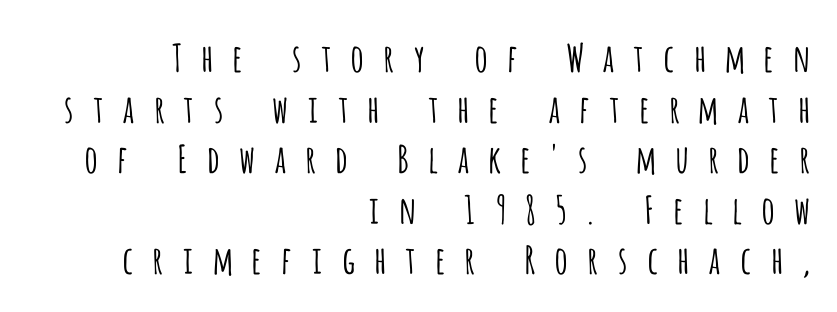
The image shows 38 px light, condensed sans-serif type, upright; set right-aligned, normal line spacing (1.33x), unusually wide letter spacing (+0.44 em), not underlined; low stroke contrast and a large x-height.
